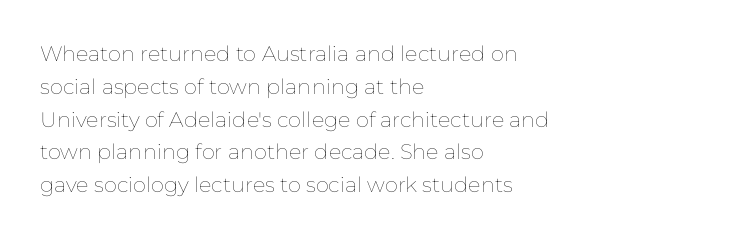
Upright lettering throughout. The rows are spaced the way most documents space them. These lines stack with their left ends in a neat column. The space beneath each line is pristine and unruled. This sample uses plain, unmodified letter spacing. Stem width sits at or under what a default text font uses.
